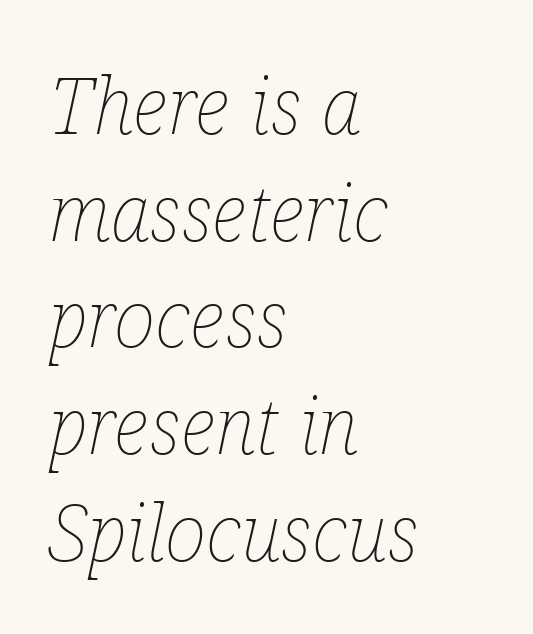
{"italic": "yes", "lean": "right", "slant_degrees": 12, "bold": "no", "weight": "thin", "width": "condensed", "stroke_contrast": "low", "x_height": "medium", "monospaced": "no", "underline": "no", "align": "left", "line_spacing": "normal", "line_spacing_ratio": 1.35, "letter_spacing": "normal", "letter_spacing_em": 0.0, "glyph_px": 79}
